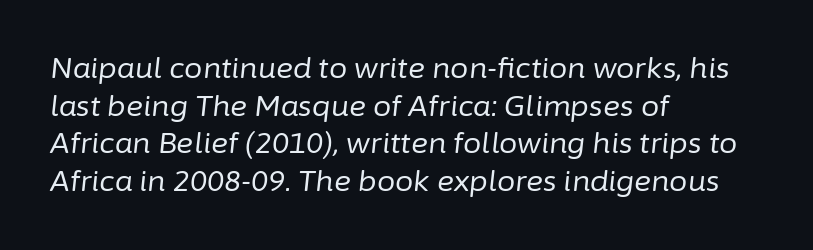
The ragged edge is on the right, which tells us the setting is flush left. Ink coverage per letter is moderate at most. The axis of the letterforms is tilted away from vertical. The glyphs are unaccompanied by any horizontal stroke below them.
